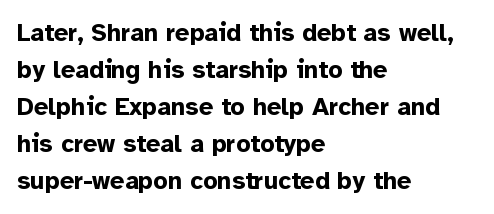
Horizontally, the lines are justified to the leading edge only. These words are printed bold, with thick strokes throughout. These lines sit exactly where default settings would place them. Every character sits straight up, as roman type does. Beneath every word, the page is bare.
